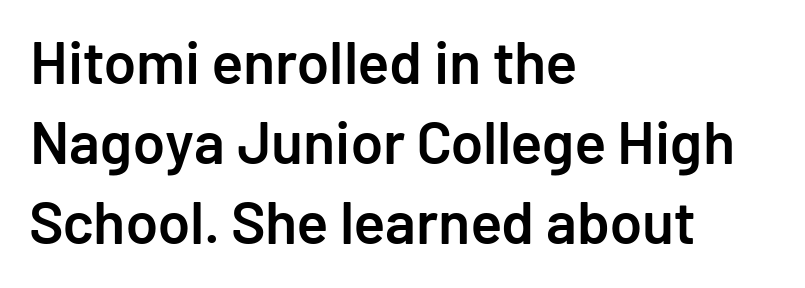
The image shows 59 px semibold sans-serif type, upright; set left-aligned, normal line spacing (1.36x), normal letter spacing, not underlined; low stroke contrast and a medium x-height.
